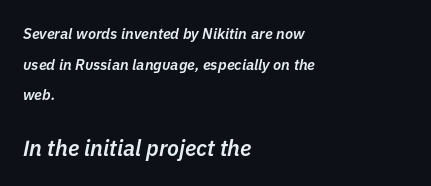
Q: Is the text bold? A: Semi-bold.
Q: Is the text italic (slanted)? A: Yes, it leans right by about 11 degrees.
Q: Is the text underlined? A: No.
Q: How is the paragraph aligned? A: Left-aligned.
Q: Is the spacing between letters normal or unusually wide? A: Normal.
Q: Is the spacing between lines tight, normal or loose? A: Loose.
Q: Which block of text is set in a larger size, the first (top) or the second (bottom)? A: The second (bottom) one.
